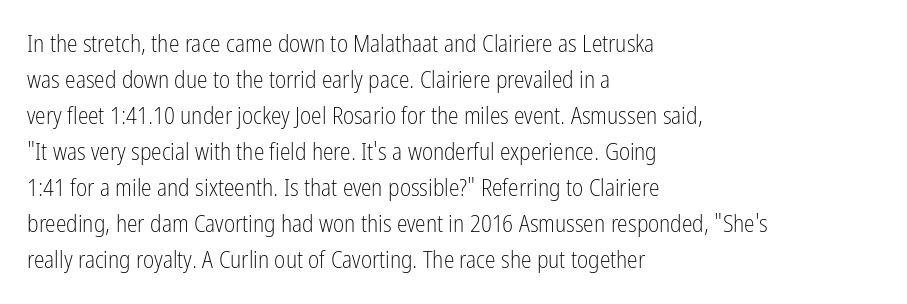
The image shows 24 px text type, upright; set left-aligned, normal line spacing (1.5x), normal letter spacing, not underlined.
